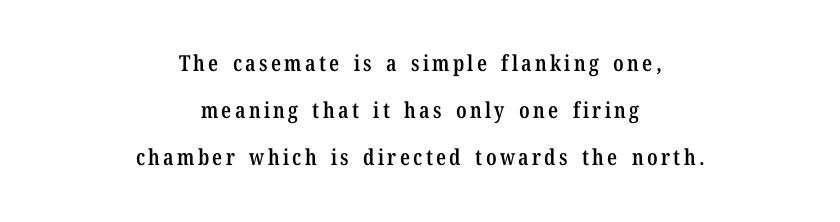
Any mark beneath the type? The region is blank. Layout note: lines centered. Does the lettering tilt? It doesn't — this is upright. How heavy is the stroke? Medium-heavy — a semibold, shy of bold.
